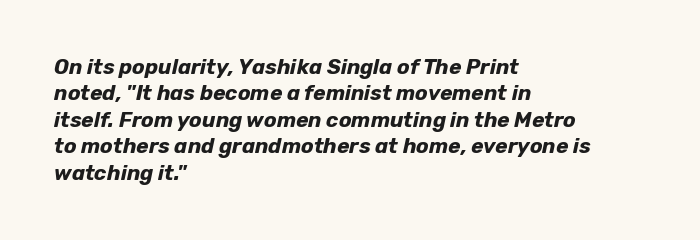
{"italic": "yes", "lean": "right", "slant_degrees": 12, "bold": "yes", "underline": "no", "align": "left", "line_spacing": "normal", "line_spacing_ratio": 1.26, "letter_spacing": "normal", "letter_spacing_em": 0.0, "glyph_px": 21}
